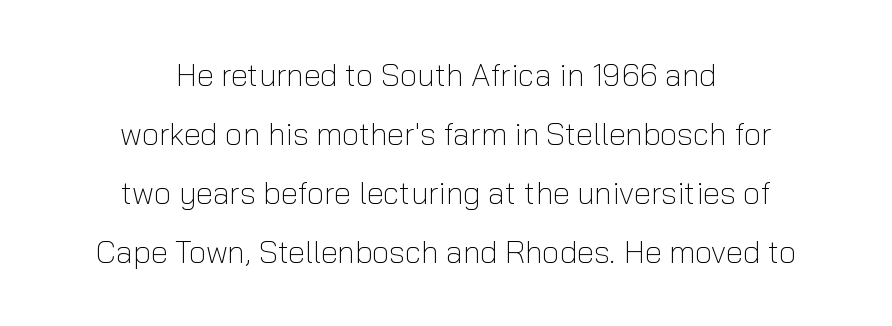
Q: Is the text bold? A: No.
Q: Is the text italic (slanted)? A: No, it is upright.
Q: Is the typeface a serif or a sans-serif typeface? A: Sans-serif.
Q: Is the text underlined? A: No.
Q: How is the paragraph aligned? A: Centered.
Q: Is the spacing between letters normal or unusually wide? A: Normal.
Q: Is the spacing between lines tight, normal or loose? A: Loose.
Q: Width (condensed, normal, or wide)? A: Normal.
Q: Stroke contrast? A: Low.
Q: x-height? A: Medium.
Q: Monospaced? A: No.
